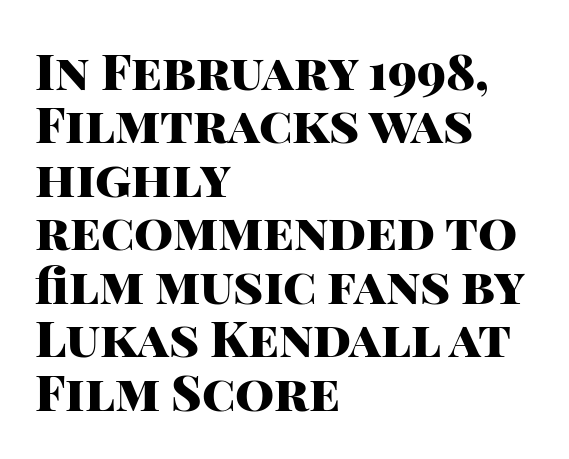
{"serif": "no", "italic": "no", "bold": "yes", "weight": "heavy", "width": "normal", "stroke_contrast": "high", "x_height": "large", "monospaced": "no", "underline": "no", "align": "left", "line_spacing": "tight", "line_spacing_ratio": 1.07, "letter_spacing": "normal", "letter_spacing_em": 0.0, "glyph_px": 50}
